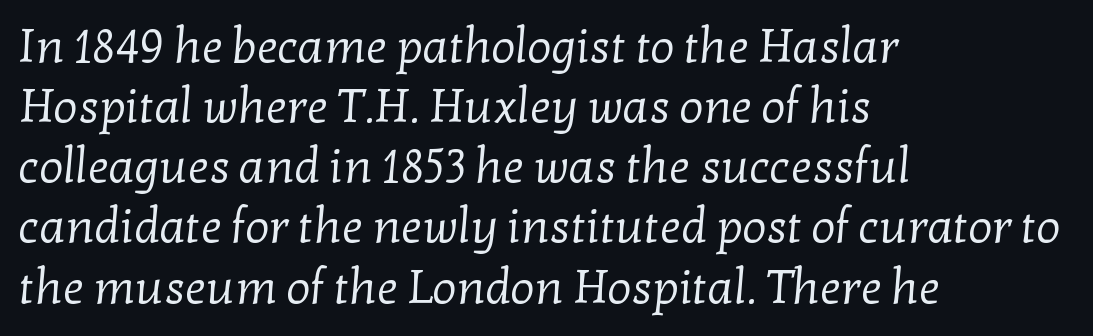
{"serif": "yes", "bold": "no", "weight": "regular", "width": "normal", "stroke_contrast": "low", "x_height": "medium", "monospaced": "no", "underline": "no", "align": "left", "line_spacing": "normal", "line_spacing_ratio": 1.28, "letter_spacing": "normal", "letter_spacing_em": 0.0, "glyph_px": 47}
